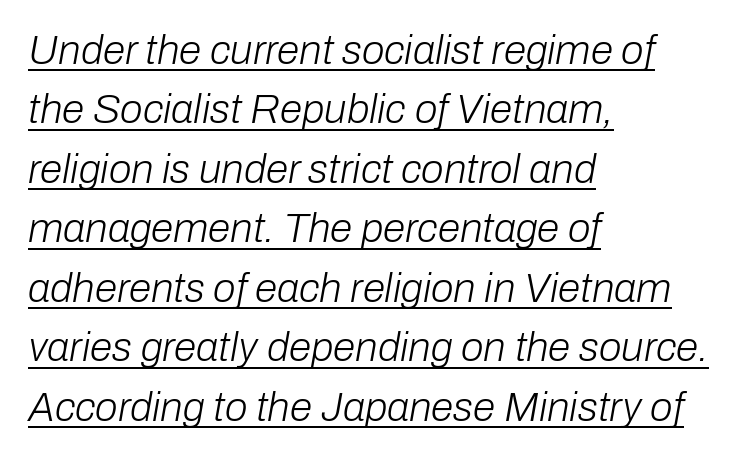
The image shows 41 px light type, italic (leaning right); set left-aligned, normal line spacing (1.45x), normal letter spacing, underlined; low stroke contrast and a medium x-height.
